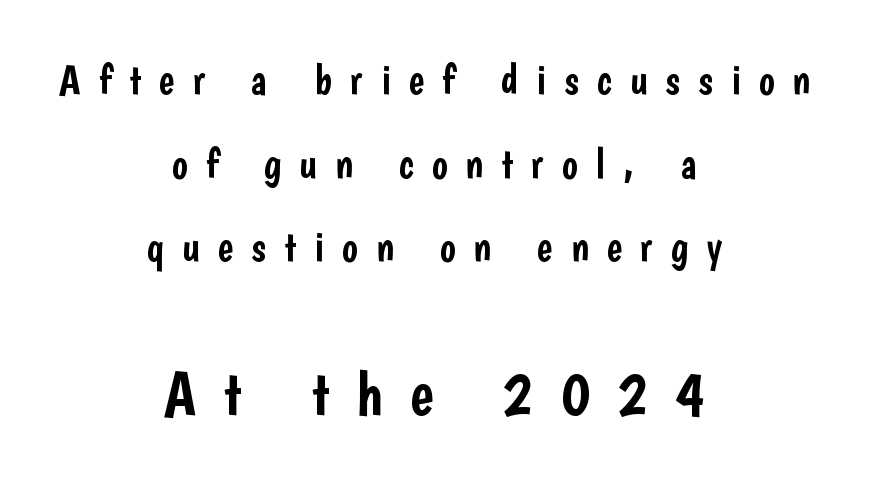
{"serif": "no", "italic": "no", "width": "condensed", "stroke_contrast": "low", "x_height": "medium", "monospaced": "no", "underline": "no", "align": "center", "line_spacing": "loose", "line_spacing_ratio": 1.99, "letter_spacing": "wide", "letter_spacing_em": 0.43, "larger_block": "second", "size_ratio": 1.5, "glyph_px": 63}
